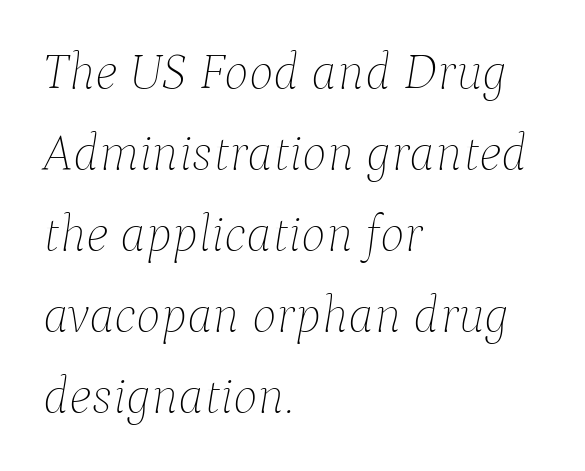
The text carries the slant typical of an italic or oblique font. This rendering leaves character spacing at its baseline value. A quiet, ordinary-to-light weight characterises the typeface. A typesetter would call this leading conventional body-copy spacing. Here the designer chose a conventional face with non-uniform glyph widths.
